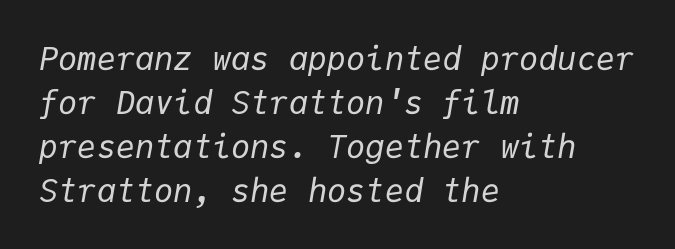
Caption: face not bold, strokes unweighted. The text block is weighted toward the left margin, trailing off unevenly rightward. The rendering uses a moderate line-height, typical for paragraphs. Descender tails drop into unmarked territory.
